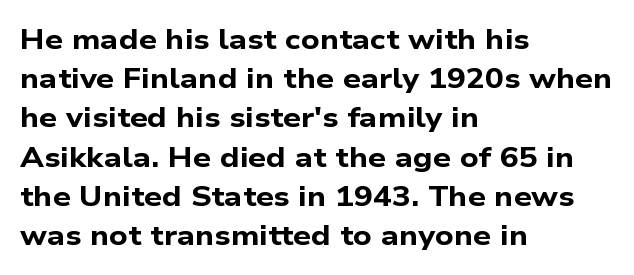
{"serif": "no", "bold": "yes", "weight": "bold", "width": "wide", "stroke_contrast": "low", "x_height": "medium", "monospaced": "no", "underline": "no", "align": "left", "line_spacing": "normal", "line_spacing_ratio": 1.4, "letter_spacing": "normal", "letter_spacing_em": 0.0, "glyph_px": 28}
